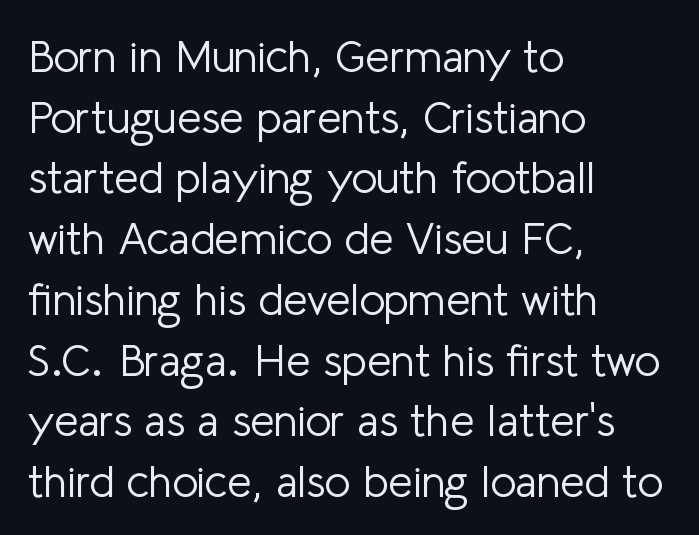
Horizontal alignment here is leftward, the default for most running prose. To sum up the face: it is a sans, with no serifs. The face looks like a standard text weight, possibly lighter. This rendering leaves character spacing at its baseline value. Character widths vary here, with narrow letters taking less room than wide ones.
